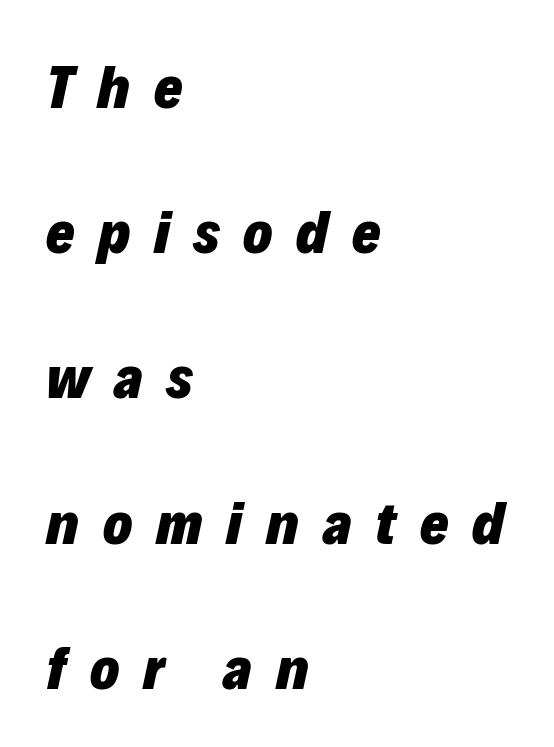
Q: Is the text bold? A: Yes.
Q: Is the text italic (slanted)? A: Yes, it leans right by about 12 degrees.
Q: Is the text underlined? A: No.
Q: How is the paragraph aligned? A: Left-aligned.
Q: Is the spacing between letters normal or unusually wide? A: Unusually wide.
Q: Is the spacing between lines tight, normal or loose? A: Loose.
Q: Width (condensed, normal, or wide)? A: Normal.
Q: Stroke contrast? A: Low.
Q: x-height? A: Medium.
Q: Monospaced? A: No.
